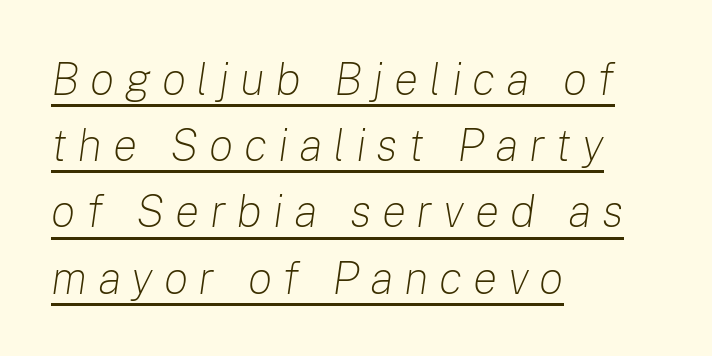
Posture: slanted. Observe the wide spacing: letters keep a clear distance from each other. These glyphs show unthickened strokes, regular width or finer. Proportional: the letters do not fall into vertical columns. The text block is weighted toward the left margin, trailing off unevenly rightward.
